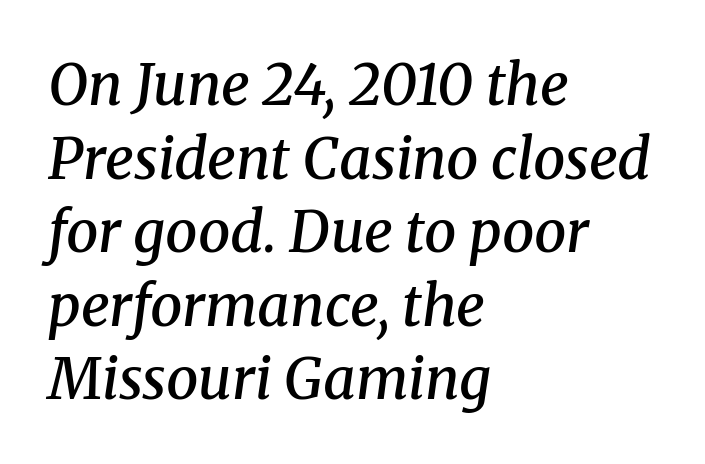
Q: Is the text bold? A: Semi-bold.
Q: Is the text italic (slanted)? A: Yes, it leans right by about 8 degrees.
Q: Is the typeface a serif or a sans-serif typeface? A: Serif.
Q: Is the text underlined? A: No.
Q: How is the paragraph aligned? A: Left-aligned.
Q: Is the spacing between letters normal or unusually wide? A: Normal.
Q: Is the spacing between lines tight, normal or loose? A: Normal.
Q: Width (condensed, normal, or wide)? A: Normal.
Q: Stroke contrast? A: Medium.
Q: x-height? A: Medium.
Q: Monospaced? A: No.
